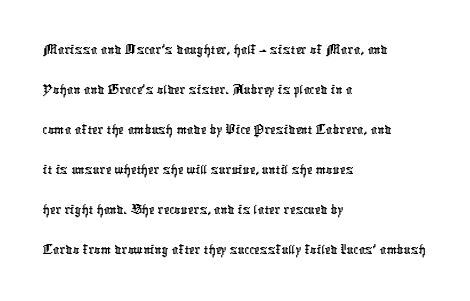
The image shows 32 px condensed sans-serif type; set left-aligned, normal line spacing (1.25x), normal letter spacing, not underlined; low stroke contrast and a medium x-height.
